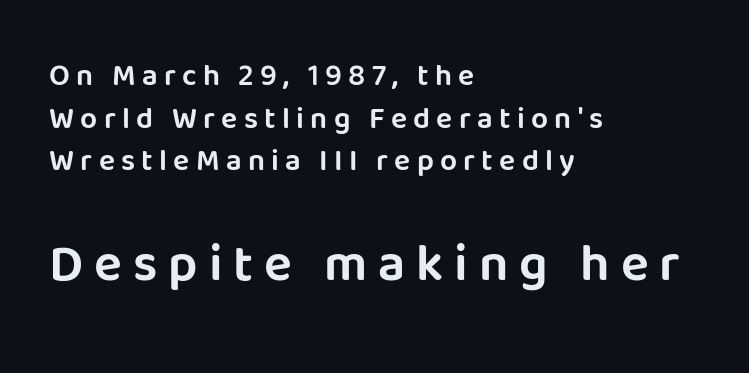
{"serif": "no", "italic": "no", "width": "normal", "stroke_contrast": "low", "x_height": "large", "monospaced": "no", "underline": "no", "align": "left", "line_spacing": "normal", "line_spacing_ratio": 1.42, "letter_spacing": "wide", "letter_spacing_em": 0.21, "larger_block": "second", "size_ratio": 1.73, "glyph_px": 52}
